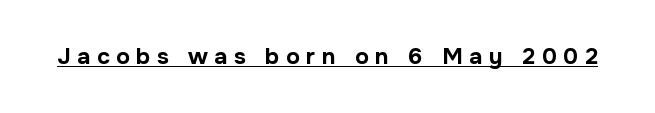
Q: Is the text bold? A: Yes.
Q: Is the text italic (slanted)? A: No, it is upright.
Q: Is the text underlined? A: Yes.
Q: Is the spacing between letters normal or unusually wide? A: Unusually wide.
